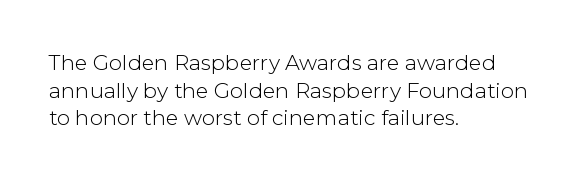
{"italic": "no", "bold": "no", "underline": "no", "align": "left", "line_spacing": "normal", "line_spacing_ratio": 1.32, "letter_spacing": "normal", "letter_spacing_em": 0.0, "glyph_px": 21}
